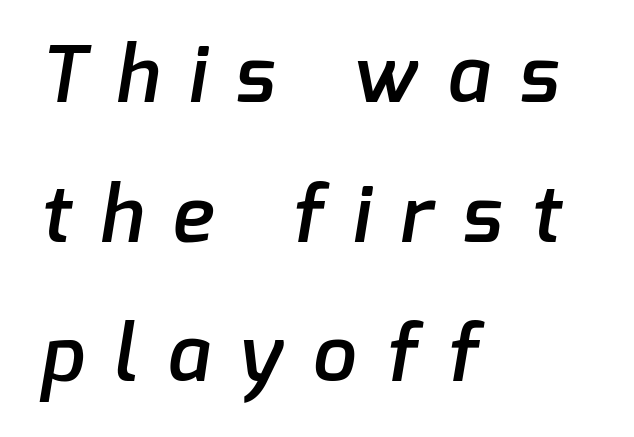
Q: Is the text bold? A: Semi-bold.
Q: Is the typeface a serif or a sans-serif typeface? A: Sans-serif.
Q: Is the text underlined? A: No.
Q: How is the paragraph aligned? A: Left-aligned.
Q: Is the spacing between letters normal or unusually wide? A: Unusually wide.
Q: Width (condensed, normal, or wide)? A: Normal.
Q: Stroke contrast? A: Low.
Q: x-height? A: Medium.
Q: Monospaced? A: No.
